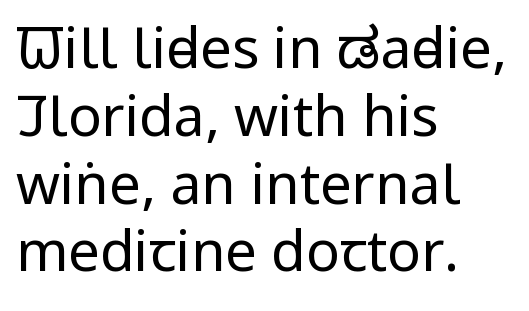
{"serif": "no", "italic": "no", "bold": "no", "weight": "regular", "width": "condensed", "stroke_contrast": "low", "x_height": "large", "monospaced": "no", "underline": "no", "align": "left", "line_spacing_ratio": 1.21, "letter_spacing": "normal", "letter_spacing_em": 0.0, "glyph_px": 56}
